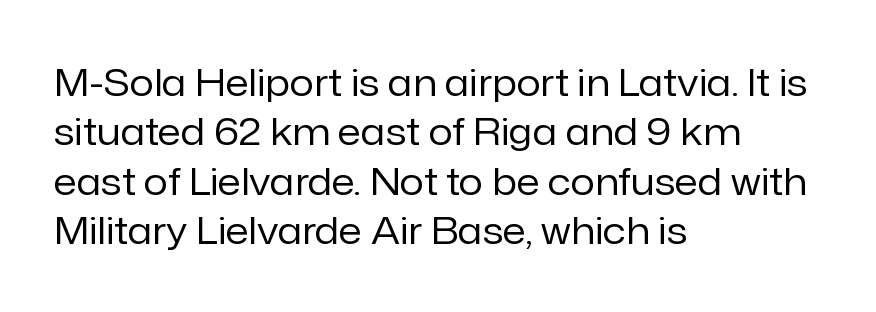
Q: Is the text bold? A: No.
Q: Is the text italic (slanted)? A: No, it is upright.
Q: Is the typeface a serif or a sans-serif typeface? A: Sans-serif.
Q: Is the text underlined? A: No.
Q: How is the paragraph aligned? A: Left-aligned.
Q: Is the spacing between letters normal or unusually wide? A: Normal.
Q: Is the spacing between lines tight, normal or loose? A: Normal.
Q: Width (condensed, normal, or wide)? A: Normal.
Q: Stroke contrast? A: Low.
Q: x-height? A: Medium.
Q: Monospaced? A: No.
